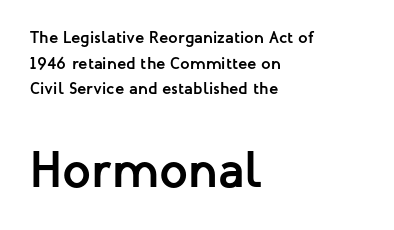
The image shows 51 px semibold sans-serif type, upright; set left-aligned, normal line spacing (1.51x), normal letter spacing, not underlined; the second (bottom) block is 3.0x larger; low stroke contrast and a medium x-height.
